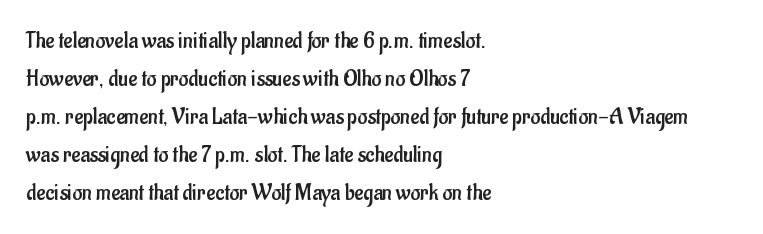
Caption: standard tracking, unaltered. How would I describe the line gaps? Plain and ordinary. Notice how the stems are strictly vertical — no italics here. The typeface has the unassuming heft of standard copy or less. The lines are quadded left.
